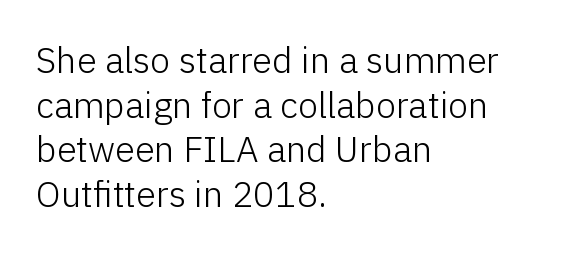
{"serif": "no", "italic": "no", "bold": "no", "weight": "light", "width": "normal", "stroke_contrast": "low", "x_height": "medium", "monospaced": "no", "underline": "no", "align": "left", "line_spacing_ratio": 1.24, "letter_spacing": "normal", "letter_spacing_em": 0.0, "glyph_px": 36}
